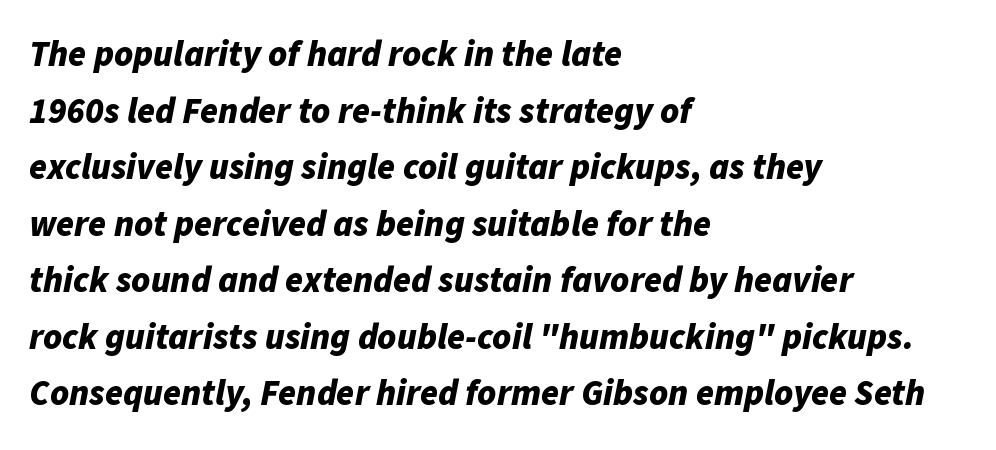
Q: Is the text bold? A: Yes.
Q: Is the text italic (slanted)? A: Yes, it leans right by about 11 degrees.
Q: Is the text underlined? A: No.
Q: How is the paragraph aligned? A: Left-aligned.
Q: Is the spacing between letters normal or unusually wide? A: Normal.
Q: Is the spacing between lines tight, normal or loose? A: Normal.
Q: Width (condensed, normal, or wide)? A: Normal.
Q: Stroke contrast? A: Low.
Q: x-height? A: Medium.
Q: Monospaced? A: No.
